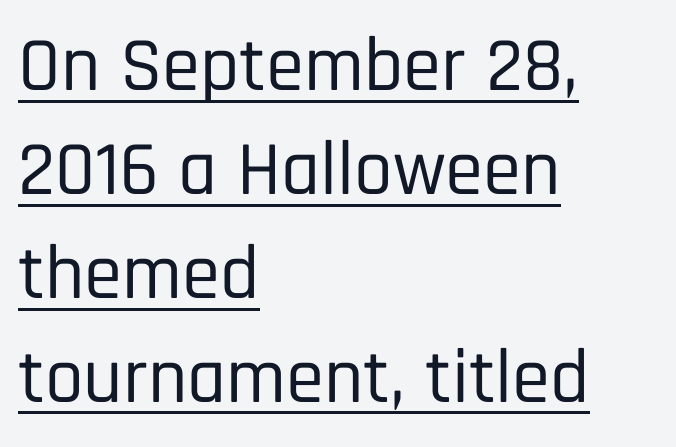
Q: Is the text italic (slanted)? A: No, it is upright.
Q: Is the typeface a serif or a sans-serif typeface? A: Sans-serif.
Q: Is the text underlined? A: Yes.
Q: How is the paragraph aligned? A: Left-aligned.
Q: Is the spacing between letters normal or unusually wide? A: Normal.
Q: Is the spacing between lines tight, normal or loose? A: Normal.
Q: Width (condensed, normal, or wide)? A: Condensed.
Q: Stroke contrast? A: Low.
Q: x-height? A: Large.
Q: Monospaced? A: No.
